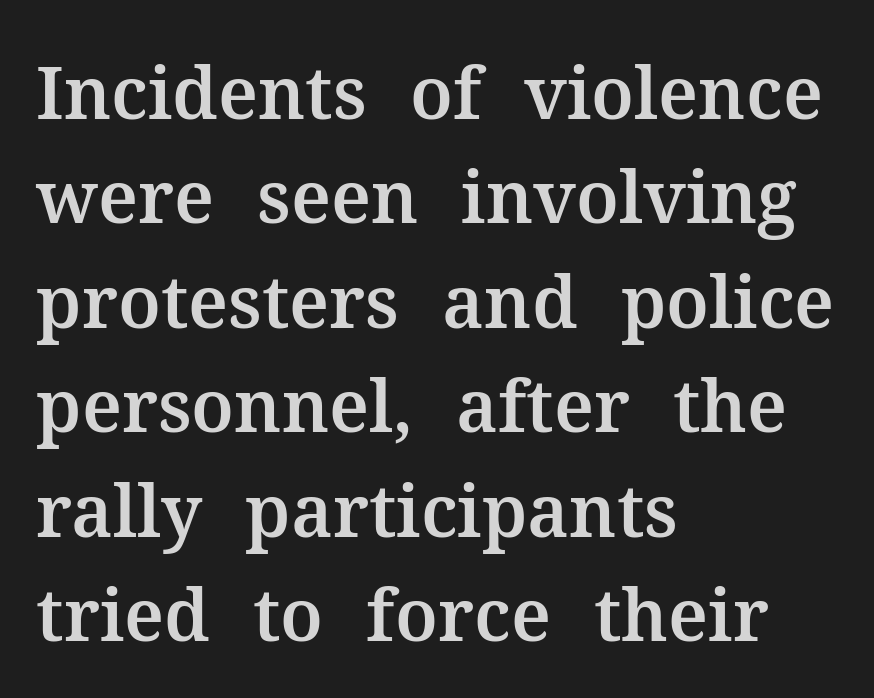
Here the designer chose a conventional face with non-uniform glyph widths. Plain, unruled lines of type. Horizontally, the lines are justified to the leading edge only. Each letter's strokes conclude with small projecting serifs.
